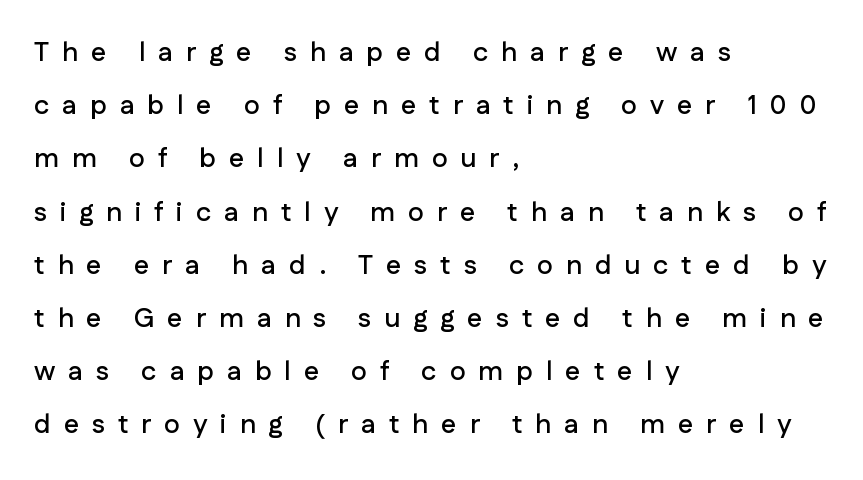
Q: Is the text italic (slanted)? A: No, it is upright.
Q: Is the text underlined? A: No.
Q: How is the paragraph aligned? A: Left-aligned.
Q: Is the spacing between letters normal or unusually wide? A: Unusually wide.
Q: Is the spacing between lines tight, normal or loose? A: Loose.
